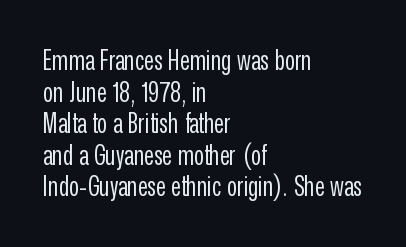
The letters sit at their default tracking, neither squeezed nor spread. Caption: multi-line text, flush left, ragged right. Underline: absent. Every stem runs plumb, perpendicular to the baseline. This is not heavy type; no bold has been used.
